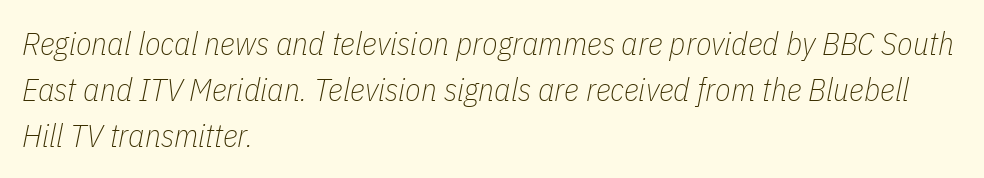
{"italic": "yes", "lean": "right", "slant_degrees": 11, "bold": "no", "weight": "thin", "width": "condensed", "stroke_contrast": "low", "x_height": "medium", "monospaced": "no", "underline": "no", "align": "left", "line_spacing": "normal", "line_spacing_ratio": 1.43, "letter_spacing": "normal", "letter_spacing_em": 0.0, "glyph_px": 32}
